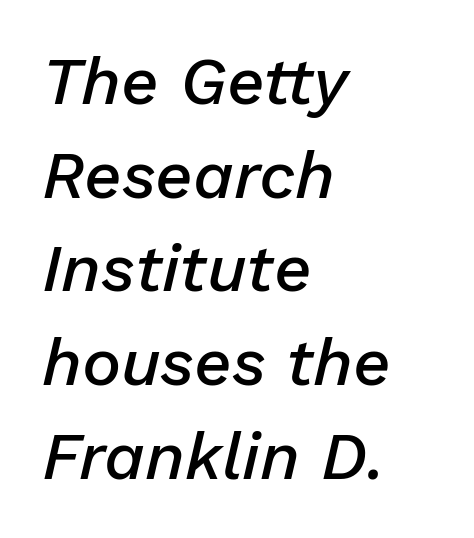
The image shows 66 px semibold type, italic (leaning right); set left-aligned, normal line spacing (1.42x), normal letter spacing, not underlined; low stroke contrast and a medium x-height.
